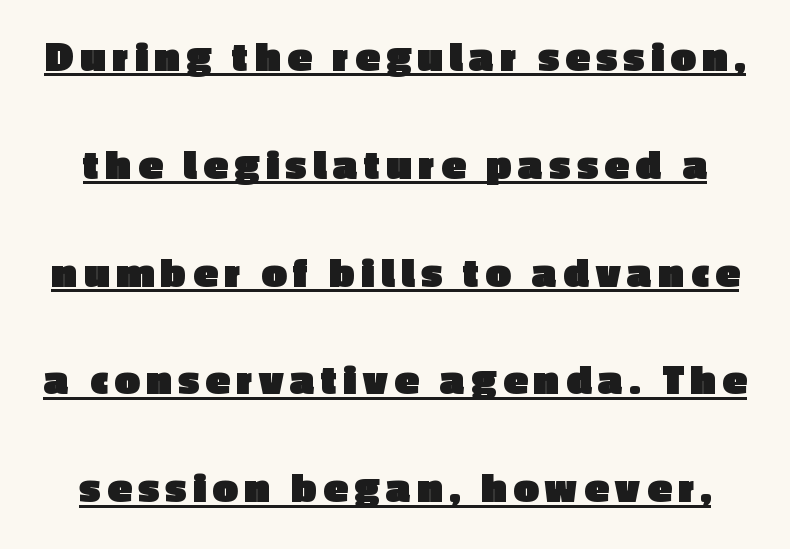
Q: Is the text bold? A: Yes.
Q: Is the text italic (slanted)? A: No, it is upright.
Q: Is the typeface a serif or a sans-serif typeface? A: Sans-serif.
Q: Is the text underlined? A: Yes.
Q: Is the spacing between lines tight, normal or loose? A: Loose.
Q: Width (condensed, normal, or wide)? A: Normal.
Q: x-height? A: Medium.
Q: Monospaced? A: No.
